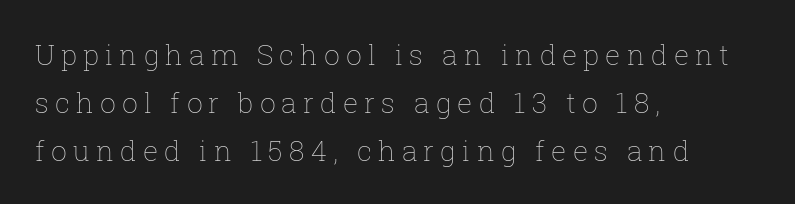
The image shows 28 px thin type, upright; set left-aligned, line spacing 1.71x, unusually wide letter spacing (+0.22 em), not underlined; low stroke contrast and a medium x-height.
